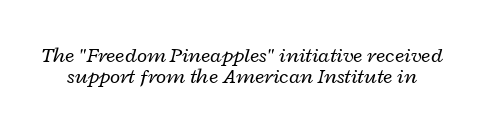
Q: Is the text bold? A: No.
Q: Is the text italic (slanted)? A: Yes, it leans right by about 12 degrees.
Q: Is the text underlined? A: No.
Q: Is the spacing between letters normal or unusually wide? A: Normal.
Q: Is the spacing between lines tight, normal or loose? A: Tight.
